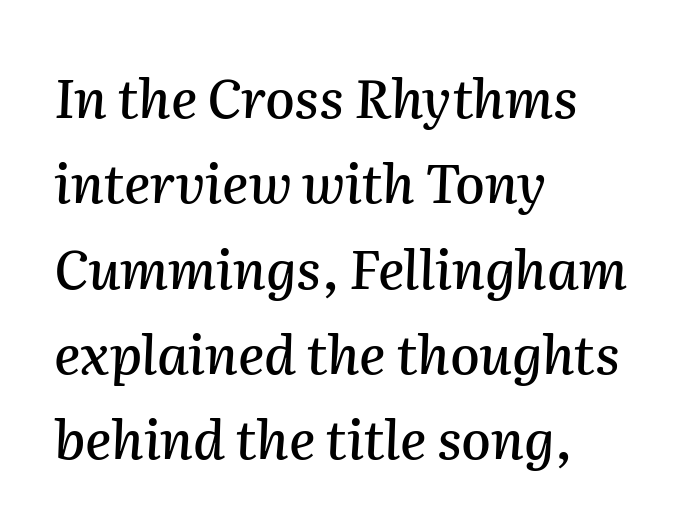
The compositor pushed each line to the left boundary. The rendering uses natural spacing where letterforms have individual widths. Does extra space separate the letters? No, they use regular spacing. The text carries the slant typical of an italic or oblique font. Normally led — the rows are evenly, conventionally spaced.
